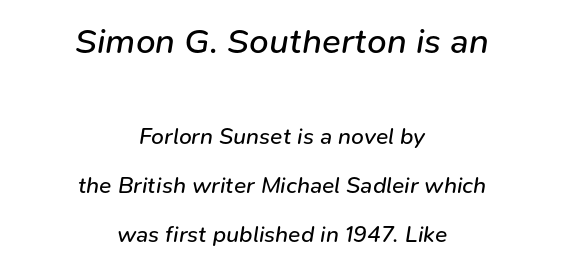
{"italic": "yes", "lean": "right", "slant_degrees": 9, "bold": "no", "weight": "regular", "width": "normal", "stroke_contrast": "low", "x_height": "medium", "monospaced": "no", "underline": "no", "align": "center", "line_spacing": "loose", "line_spacing_ratio": 2.12, "letter_spacing": "normal", "letter_spacing_em": 0.0, "larger_block": "first", "size_ratio": 1.52, "glyph_px": 35}
